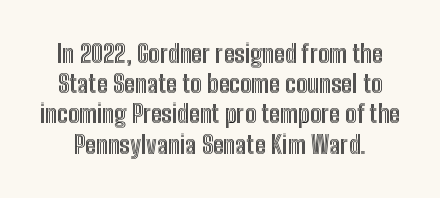
A bare baseline throughout the passage. Here the glyphs are tracked normally, forming tight word shapes. Posture: straight, roman, zero tilt.
